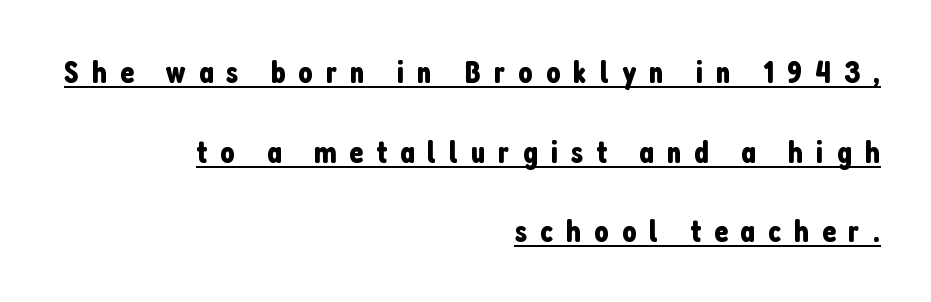
Q: Is the text italic (slanted)? A: No, it is upright.
Q: Is the typeface a serif or a sans-serif typeface? A: Sans-serif.
Q: Is the text underlined? A: Yes.
Q: How is the paragraph aligned? A: Right-aligned.
Q: Is the spacing between letters normal or unusually wide? A: Unusually wide.
Q: Is the spacing between lines tight, normal or loose? A: Loose.
Q: Width (condensed, normal, or wide)? A: Condensed.
Q: Stroke contrast? A: Low.
Q: x-height? A: Medium.
Q: Monospaced? A: No.
